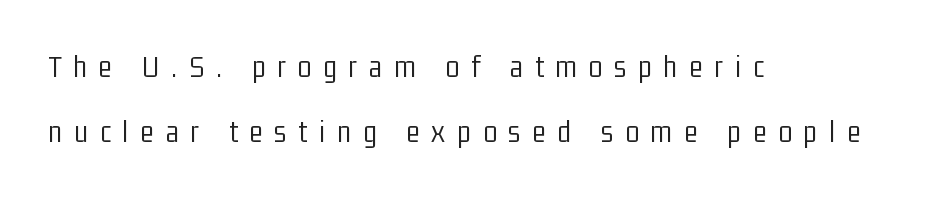
The image shows 32 px light, condensed sans-serif type, upright; set left-aligned, loose line spacing (2.02x), unusually wide letter spacing (+0.37 em), not underlined; low stroke contrast and a medium x-height.
